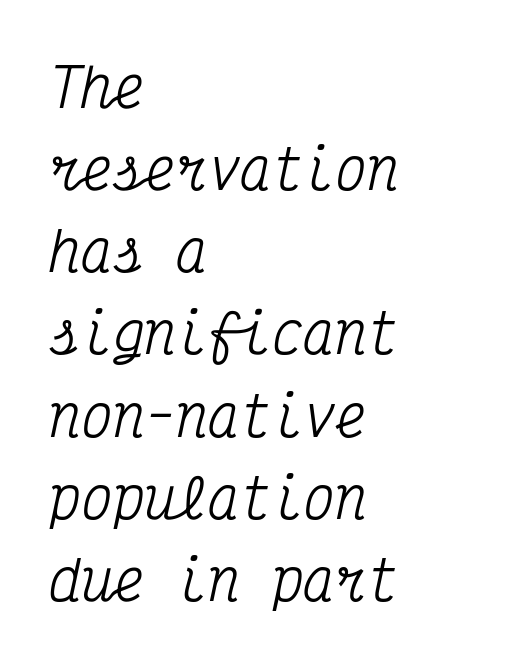
Q: Is the text italic (slanted)? A: Yes, it leans right by about 12 degrees.
Q: Is the typeface a serif or a sans-serif typeface? A: Serif.
Q: Is the text underlined? A: No.
Q: How is the paragraph aligned? A: Left-aligned.
Q: Is the spacing between letters normal or unusually wide? A: Normal.
Q: Is the spacing between lines tight, normal or loose? A: Normal.
Q: Width (condensed, normal, or wide)? A: Condensed.
Q: Stroke contrast? A: Medium.
Q: x-height? A: Medium.
Q: Monospaced? A: Yes.
